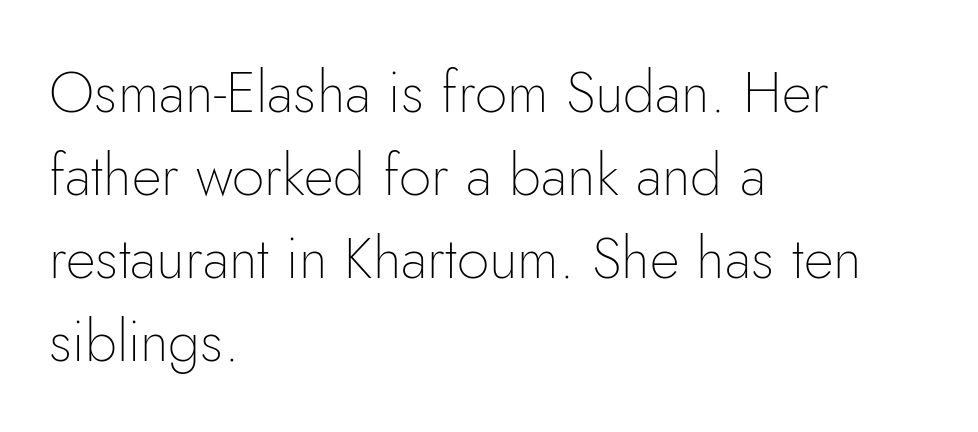
The string is rendered with underlining switched off. This rendering uses left alignment, leaving the right contour irregular. Type style note: lacks serifs. The passage shown is typed in a proportional face where columns would drift.
